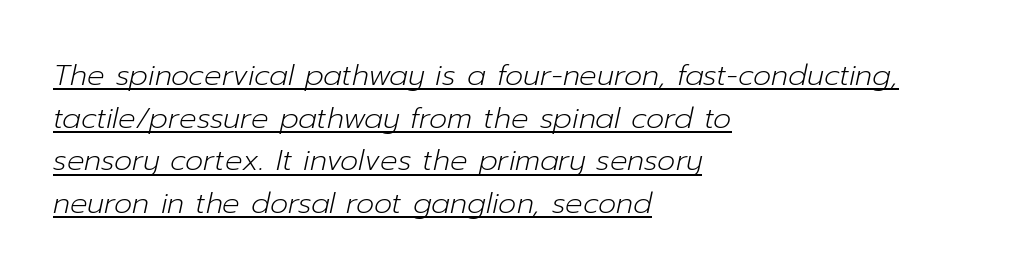
{"italic": "yes", "lean": "right", "slant_degrees": 12, "bold": "no", "weight": "light", "width": "normal", "stroke_contrast": "low", "x_height": "medium", "monospaced": "no", "underline": "yes", "align": "left", "line_spacing": "normal", "line_spacing_ratio": 1.47, "letter_spacing": "normal", "letter_spacing_em": 0.0, "glyph_px": 29}
